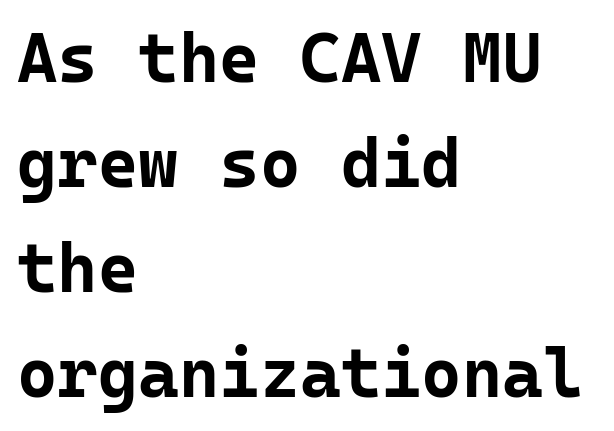
The image shows 69 px bold sans-serif type, upright, monospaced; set left-aligned, normal line spacing (1.52x), normal letter spacing, not underlined; low stroke contrast and a medium x-height.
